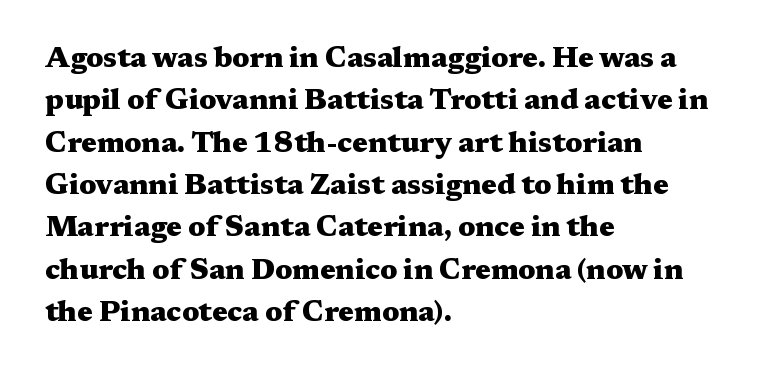
Q: Is the text bold? A: Yes.
Q: Is the text italic (slanted)? A: No, it is upright.
Q: Is the typeface a serif or a sans-serif typeface? A: Serif.
Q: Is the text underlined? A: No.
Q: How is the paragraph aligned? A: Left-aligned.
Q: Is the spacing between letters normal or unusually wide? A: Normal.
Q: Is the spacing between lines tight, normal or loose? A: Normal.
Q: Width (condensed, normal, or wide)? A: Wide.
Q: Stroke contrast? A: Medium.
Q: x-height? A: Medium.
Q: Monospaced? A: No.
